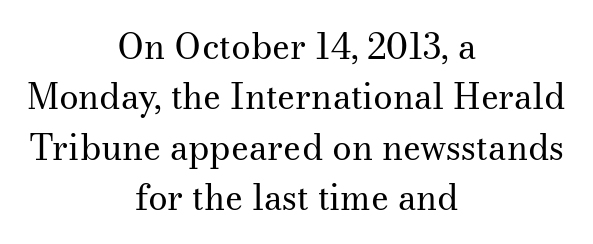
Q: Is the text bold? A: No.
Q: Is the text italic (slanted)? A: No, it is upright.
Q: Is the typeface a serif or a sans-serif typeface? A: Serif.
Q: Is the text underlined? A: No.
Q: How is the paragraph aligned? A: Centered.
Q: Is the spacing between letters normal or unusually wide? A: Normal.
Q: Is the spacing between lines tight, normal or loose? A: Normal.
Q: Width (condensed, normal, or wide)? A: Normal.
Q: Stroke contrast? A: Medium.
Q: x-height? A: Small.
Q: Monospaced? A: No.
